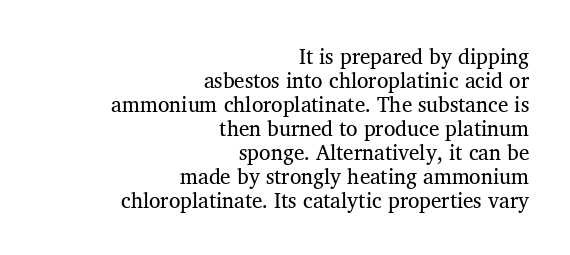
The image shows 21 px text type; set right-aligned, tight line spacing (1.14x), normal letter spacing, not underlined.
